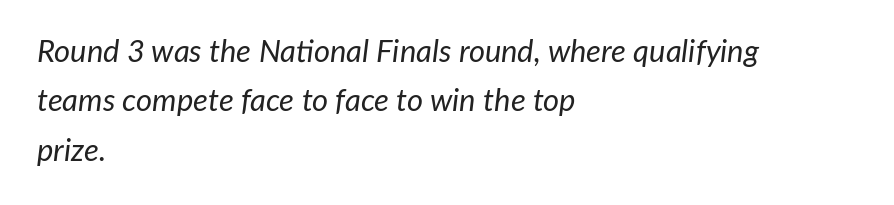
Q: Is the text bold? A: No.
Q: Is the text italic (slanted)? A: Yes, it leans right by about 7 degrees.
Q: Is the text underlined? A: No.
Q: How is the paragraph aligned? A: Left-aligned.
Q: Is the spacing between letters normal or unusually wide? A: Normal.
Q: Is the spacing between lines tight, normal or loose? A: Normal.
Q: Width (condensed, normal, or wide)? A: Normal.
Q: Stroke contrast? A: Low.
Q: x-height? A: Medium.
Q: Monospaced? A: No.
